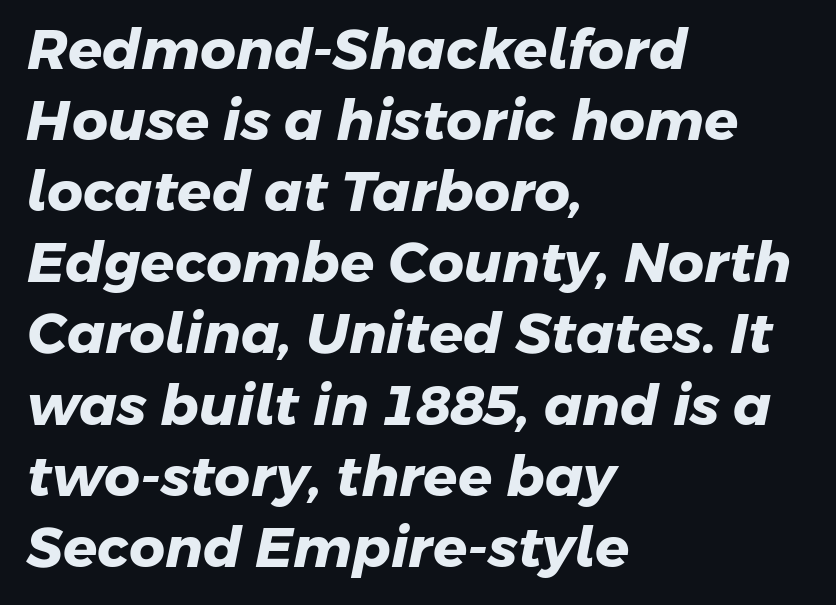
The image shows 56 px heavy sans-serif type; set left-aligned, normal line spacing (1.27x), normal letter spacing, not underlined; low stroke contrast and a medium x-height.
